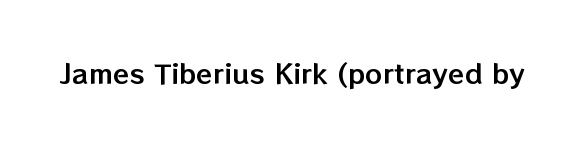
The image shows 27 px text type, upright; set normal letter spacing, not underlined.
